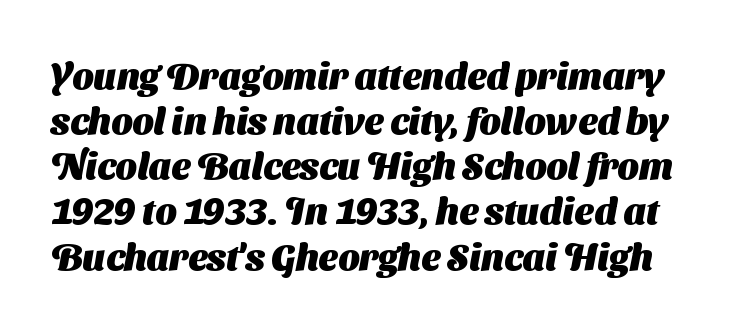
{"serif": "no", "bold": "yes", "weight": "heavy", "width": "normal", "stroke_contrast": "medium", "x_height": "medium", "monospaced": "no", "underline": "no", "line_spacing_ratio": 1.22, "letter_spacing": "normal", "letter_spacing_em": 0.0, "glyph_px": 37}
